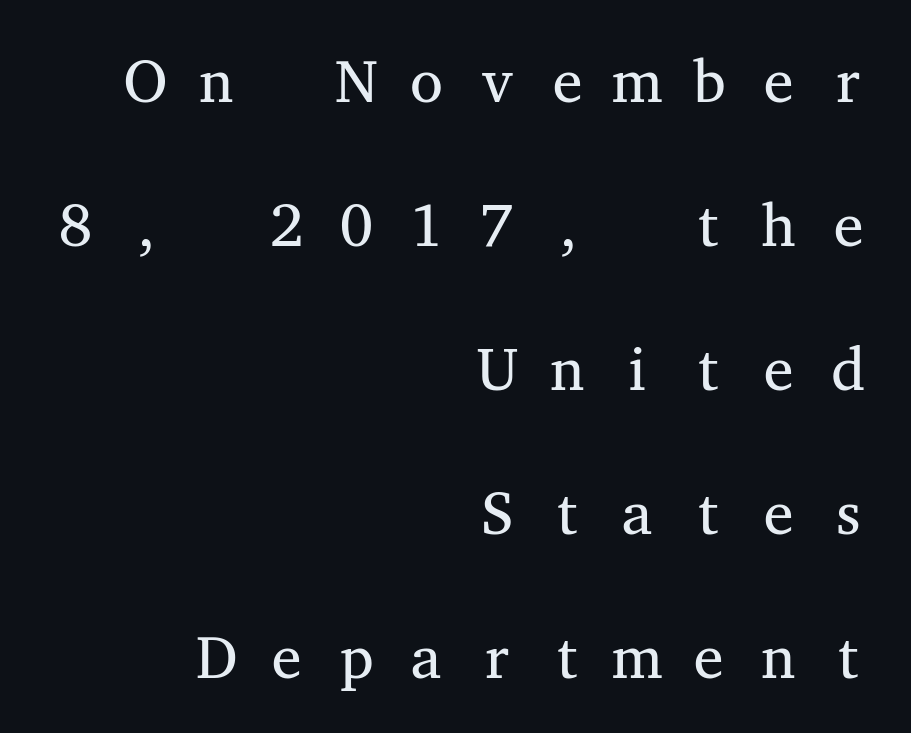
{"serif": "yes", "italic": "no", "bold": "no", "weight": "regular", "width": "wide", "stroke_contrast": "medium", "x_height": "medium", "monospaced": "yes", "underline": "no", "align": "right", "line_spacing": "loose", "line_spacing_ratio": 2.4, "letter_spacing": "wide", "letter_spacing_em": 0.39, "glyph_px": 60}
